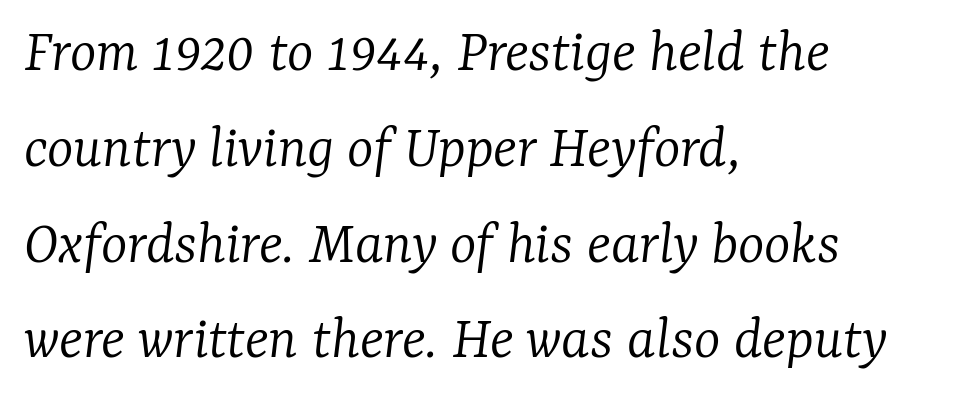
An italicized treatment has been applied to the whole sample. Each letter's strokes conclude with small projecting serifs. Nobody drew a line under any word here. Horizontally, the lines are justified to the leading edge only. Stroke mass is kept to a normal reading level or below. Character widths vary here, with narrow letters taking less room than wide ones.
